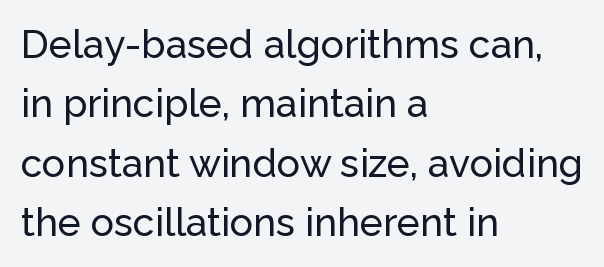
{"serif": "no", "italic": "no", "width": "normal", "stroke_contrast": "low", "x_height": "medium", "monospaced": "no", "underline": "no", "align": "left", "line_spacing": "normal", "line_spacing_ratio": 1.52, "letter_spacing": "normal", "letter_spacing_em": 0.0, "glyph_px": 39}
